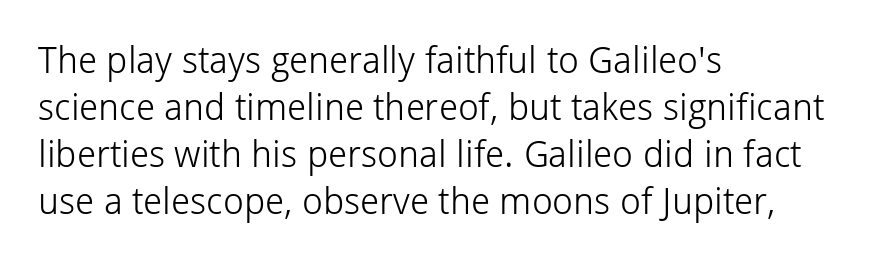
The image shows 37 px light sans-serif type, upright; set left-aligned, normal line spacing (1.27x), normal letter spacing, not underlined; low stroke contrast and a medium x-height.
